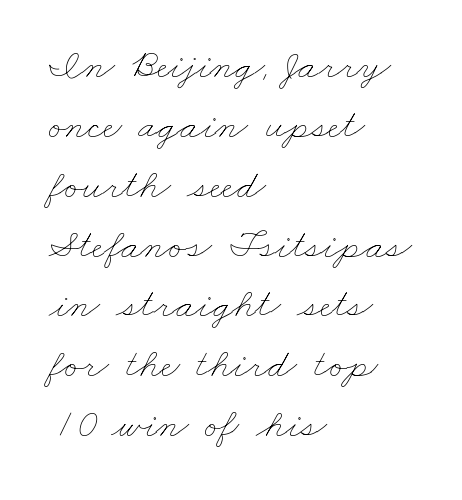
Is the letter spacing exaggerated? No — it looks like the ordinary default. No chunkiness to these letters — they're not bold. Anything drawn beneath the words? Only blank space. The designer left line spacing at the default.
